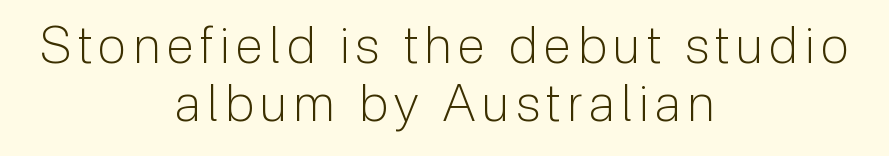
The image shows 51 px light sans-serif type, upright; set centered, tight line spacing (1.13x), not underlined; low stroke contrast and a medium x-height.
